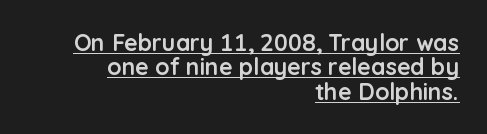
The image shows 23 px bold type, upright; set right-aligned, tight line spacing (1.06x), normal letter spacing, underlined.
